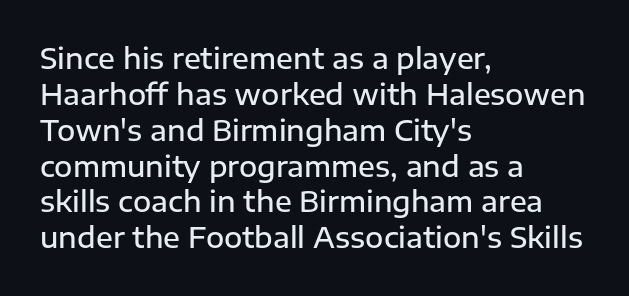
{"serif": "no", "italic": "no", "bold": "semi", "weight": "semibold", "width": "normal", "stroke_contrast": "low", "x_height": "medium", "monospaced": "no", "underline": "no", "align": "left", "line_spacing": "normal", "line_spacing_ratio": 1.28, "letter_spacing": "normal", "letter_spacing_em": 0.0, "glyph_px": 28}
